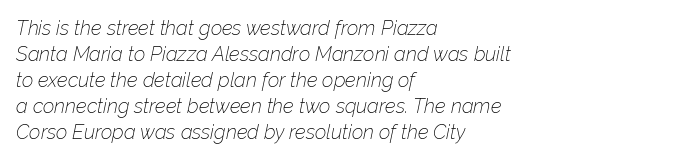
The image shows 20 px text type, italic (leaning right); set left-aligned, normal line spacing (1.3x), normal letter spacing, not underlined.
